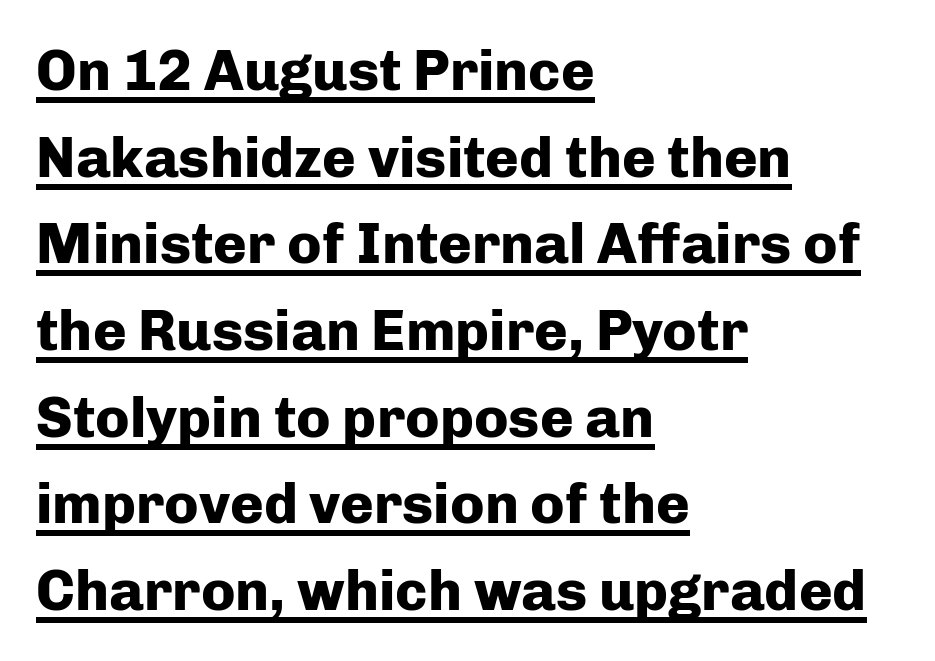
Q: Is the text bold? A: Yes.
Q: Is the text italic (slanted)? A: No, it is upright.
Q: Is the typeface a serif or a sans-serif typeface? A: Sans-serif.
Q: Is the text underlined? A: Yes.
Q: How is the paragraph aligned? A: Left-aligned.
Q: Is the spacing between letters normal or unusually wide? A: Normal.
Q: Is the spacing between lines tight, normal or loose? A: Normal.
Q: Width (condensed, normal, or wide)? A: Normal.
Q: Stroke contrast? A: Low.
Q: x-height? A: Medium.
Q: Monospaced? A: No.
